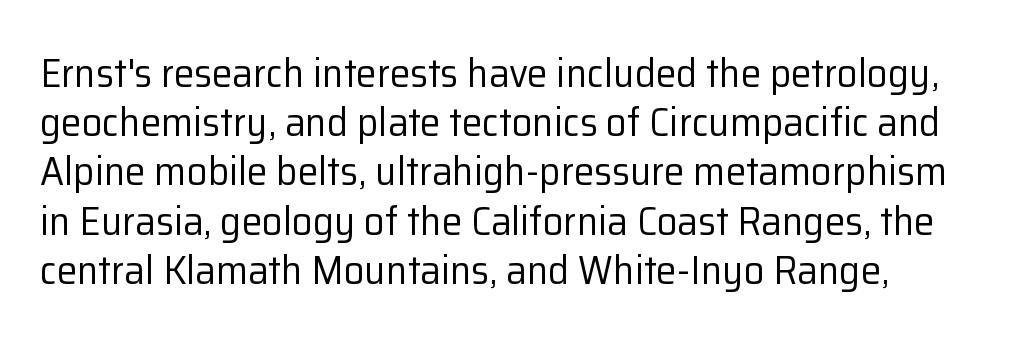
{"serif": "no", "italic": "no", "bold": "no", "weight": "regular", "width": "normal", "stroke_contrast": "low", "x_height": "medium", "monospaced": "no", "underline": "no", "align": "left", "line_spacing_ratio": 1.2, "letter_spacing": "normal", "letter_spacing_em": 0.0, "glyph_px": 41}
